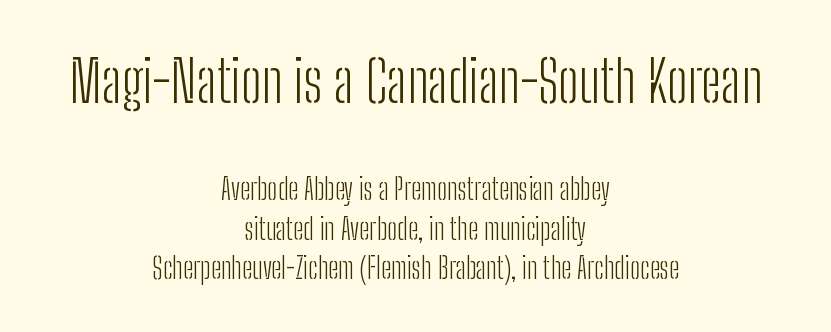
The gap between lines stays unmarked. The passage is arranged like a title page — every line centered. Italic? Not at all — the glyphs are vertical. The line texture is even and compact thanks to regular tracking. Look at the bottom of the vertical strokes: they stop flat, with no serifs.
